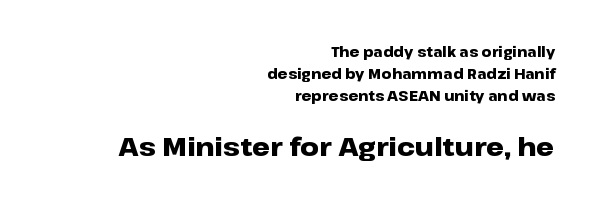
{"italic": "no", "bold": "yes", "underline": "no", "align": "right", "line_spacing": "normal", "line_spacing_ratio": 1.56, "letter_spacing": "normal", "letter_spacing_em": 0.0, "larger_block": "second", "size_ratio": 1.86, "glyph_px": 26}
